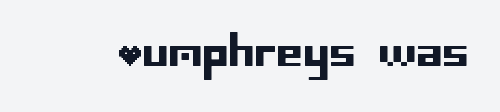
Q: Is the text italic (slanted)? A: No, it is upright.
Q: Is the typeface a serif or a sans-serif typeface? A: Sans-serif.
Q: Is the text underlined? A: No.
Q: Is the spacing between letters normal or unusually wide? A: Normal.
Q: Width (condensed, normal, or wide)? A: Normal.
Q: Stroke contrast? A: Low.
Q: x-height? A: Large.
